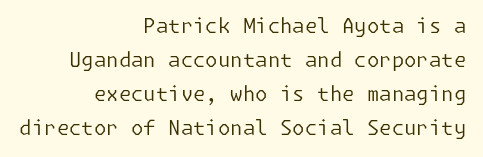
{"italic": "no", "bold": "no", "underline": "no", "align": "right", "line_spacing": "normal", "line_spacing_ratio": 1.7, "letter_spacing": "normal", "letter_spacing_em": 0.0, "glyph_px": 20}
